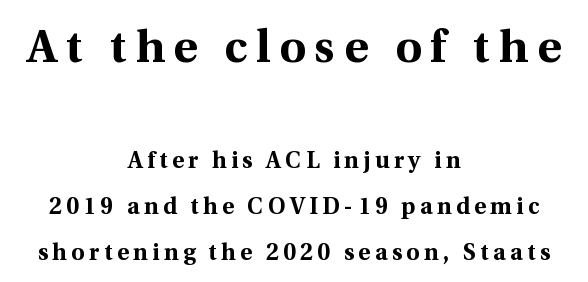
{"serif": "yes", "italic": "no", "bold": "yes", "weight": "bold", "width": "normal", "x_height": "medium", "monospaced": "no", "underline": "no", "align": "center", "line_spacing": "loose", "line_spacing_ratio": 2.0, "larger_block": "first", "size_ratio": 2.0, "glyph_px": 46}
